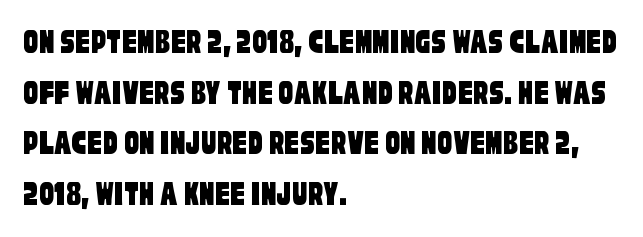
Q: Is the typeface a serif or a sans-serif typeface? A: Sans-serif.
Q: Is the text underlined? A: No.
Q: How is the paragraph aligned? A: Left-aligned.
Q: Is the spacing between letters normal or unusually wide? A: Normal.
Q: Is the spacing between lines tight, normal or loose? A: Normal.
Q: Width (condensed, normal, or wide)? A: Condensed.
Q: Stroke contrast? A: Low.
Q: x-height? A: Large.
Q: Monospaced? A: No.
